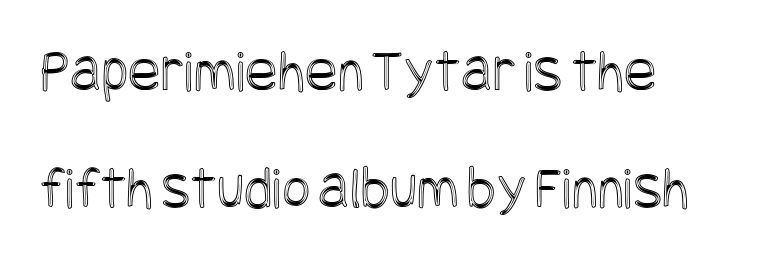
{"italic": "no", "width": "condensed", "x_height": "large", "underline": "no", "align": "left", "line_spacing": "loose", "line_spacing_ratio": 1.92, "letter_spacing": "normal", "letter_spacing_em": 0.0, "glyph_px": 61}
